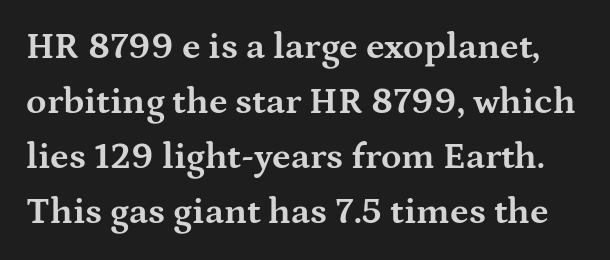
The image shows 37 px bold, wide serif type, upright; set normal line spacing (1.49x), normal letter spacing, not underlined; medium stroke contrast and a medium x-height.
